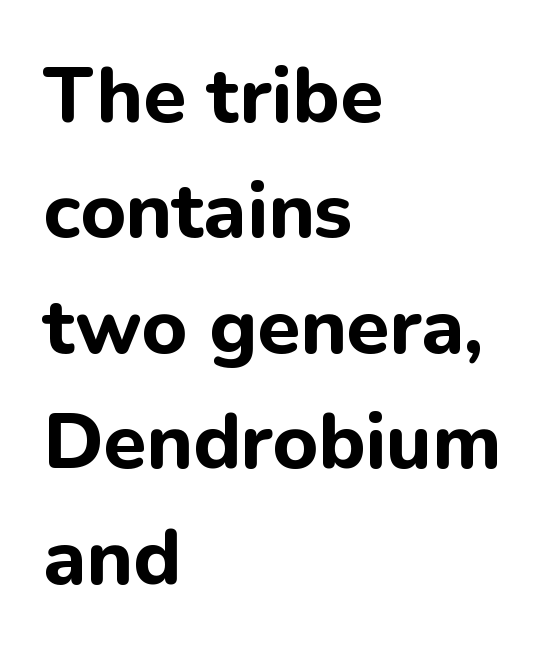
The image shows 78 px bold sans-serif type, upright; set left-aligned, normal line spacing (1.48x), normal letter spacing, not underlined; low stroke contrast and a medium x-height.
